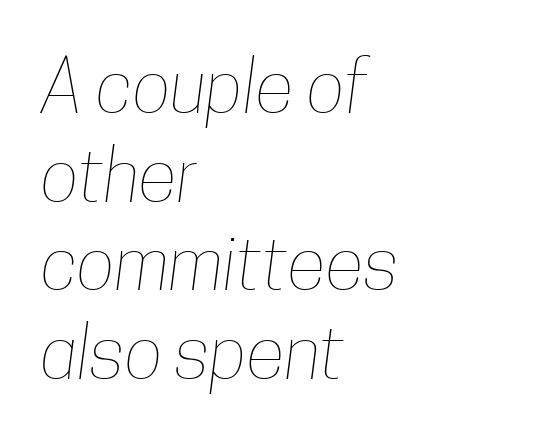
{"bold": "no", "weight": "thin", "width": "condensed", "stroke_contrast": "low", "x_height": "medium", "monospaced": "no", "underline": "no", "align": "left", "line_spacing_ratio": 1.23, "letter_spacing": "normal", "letter_spacing_em": 0.0, "glyph_px": 72}
